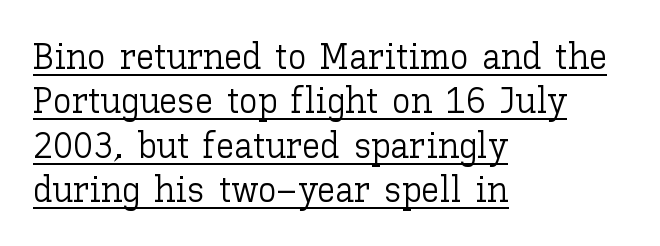
The image shows 37 px light type, upright; set left-aligned, line spacing 1.2x, normal letter spacing, underlined; low stroke contrast and a medium x-height.
